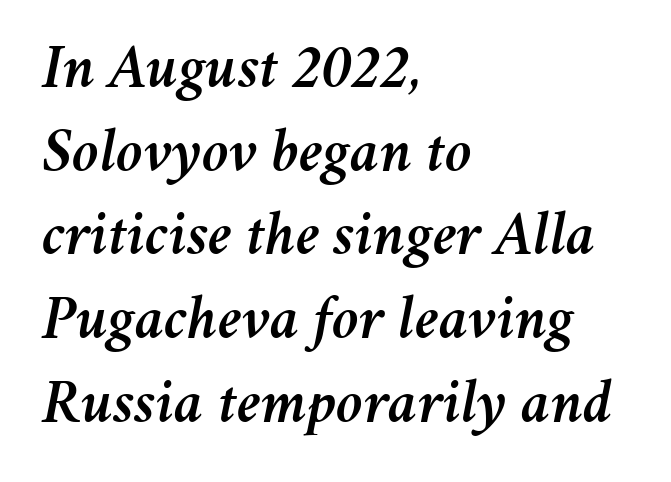
{"italic": "yes", "lean": "right", "slant_degrees": 11, "width": "normal", "stroke_contrast": "medium", "x_height": "medium", "monospaced": "no", "underline": "no", "align": "left", "line_spacing": "normal", "line_spacing_ratio": 1.35, "letter_spacing": "normal", "letter_spacing_em": 0.0, "glyph_px": 62}
